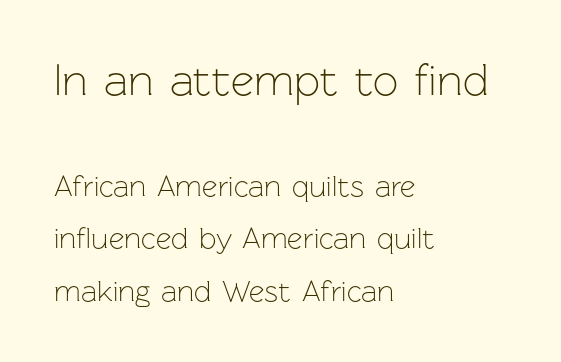
{"serif": "no", "italic": "no", "bold": "no", "weight": "light", "width": "normal", "stroke_contrast": "low", "x_height": "medium", "monospaced": "no", "underline": "no", "align": "left", "line_spacing_ratio": 1.75, "letter_spacing": "normal", "letter_spacing_em": 0.0, "larger_block": "first", "size_ratio": 1.5, "glyph_px": 45}
